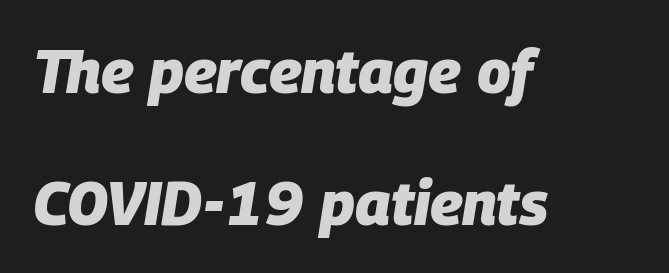
{"italic": "yes", "lean": "right", "slant_degrees": 9, "bold": "yes", "weight": "heavy", "width": "normal", "stroke_contrast": "low", "x_height": "large", "monospaced": "no", "underline": "no", "align": "left", "line_spacing": "loose", "line_spacing_ratio": 2.17, "letter_spacing": "normal", "letter_spacing_em": 0.0, "glyph_px": 61}
